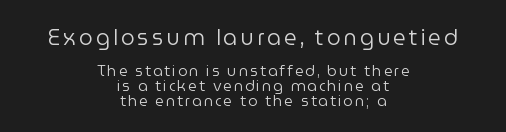
The image shows 22 px text type, upright; set centered, tight line spacing (0.98x), not underlined; the first (top) block is 1.47x larger.
